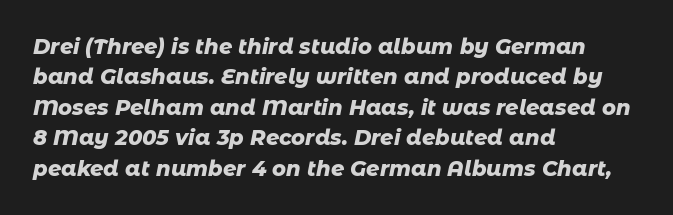
Q: Is the text bold? A: Yes.
Q: Is the text italic (slanted)? A: Yes, it leans right by about 11 degrees.
Q: Is the text underlined? A: No.
Q: How is the paragraph aligned? A: Left-aligned.
Q: Is the spacing between letters normal or unusually wide? A: Normal.
Q: Is the spacing between lines tight, normal or loose? A: Normal.
